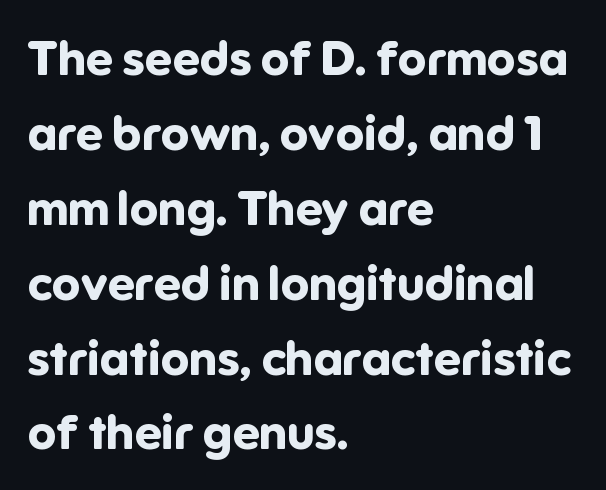
Q: Is the text bold? A: Yes.
Q: Is the text italic (slanted)? A: No, it is upright.
Q: Is the typeface a serif or a sans-serif typeface? A: Sans-serif.
Q: Is the text underlined? A: No.
Q: How is the paragraph aligned? A: Left-aligned.
Q: Is the spacing between letters normal or unusually wide? A: Normal.
Q: Is the spacing between lines tight, normal or loose? A: Normal.
Q: Width (condensed, normal, or wide)? A: Normal.
Q: Stroke contrast? A: Low.
Q: x-height? A: Medium.
Q: Monospaced? A: No.
